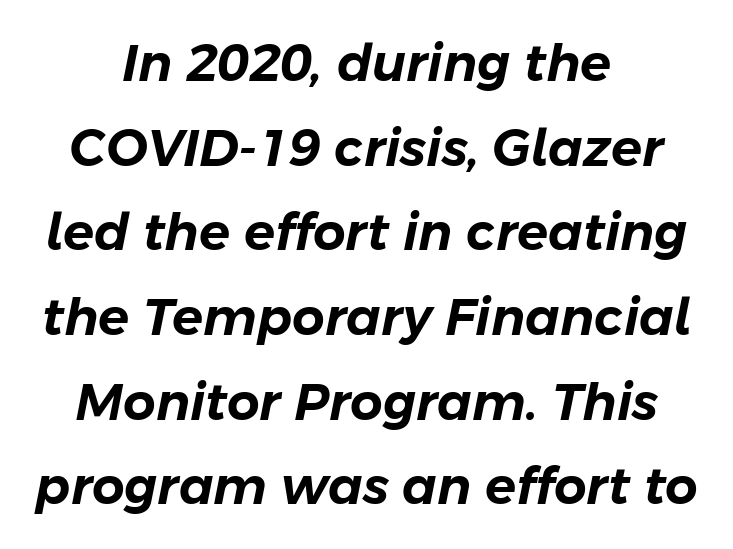
Q: Is the text italic (slanted)? A: Yes, it leans right by about 11 degrees.
Q: Is the text underlined? A: No.
Q: How is the paragraph aligned? A: Centered.
Q: Is the spacing between letters normal or unusually wide? A: Normal.
Q: Is the spacing between lines tight, normal or loose? A: Normal.
Q: Width (condensed, normal, or wide)? A: Normal.
Q: Stroke contrast? A: Low.
Q: x-height? A: Medium.
Q: Monospaced? A: No.
